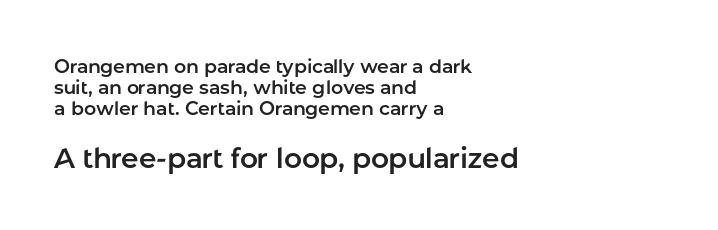
Q: Is the text italic (slanted)? A: No, it is upright.
Q: Is the typeface a serif or a sans-serif typeface? A: Sans-serif.
Q: Is the text underlined? A: No.
Q: How is the paragraph aligned? A: Left-aligned.
Q: Is the spacing between letters normal or unusually wide? A: Normal.
Q: Is the spacing between lines tight, normal or loose? A: Tight.
Q: Which block of text is set in a larger size, the first (top) or the second (bottom)? A: The second (bottom) one.
Q: Width (condensed, normal, or wide)? A: Normal.
Q: Stroke contrast? A: Low.
Q: x-height? A: Medium.
Q: Monospaced? A: No.
